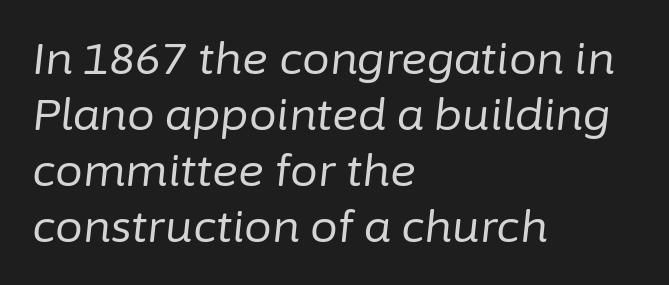
Counters stay open thanks to moderate or lighter strokes. Nobody drew a line under any word here. Students, note that the glyphs here touch the page at normal intervals. Notice how the stems are inclined rather than vertical — that's the hallmark of italics. Vertical spacing — default.
